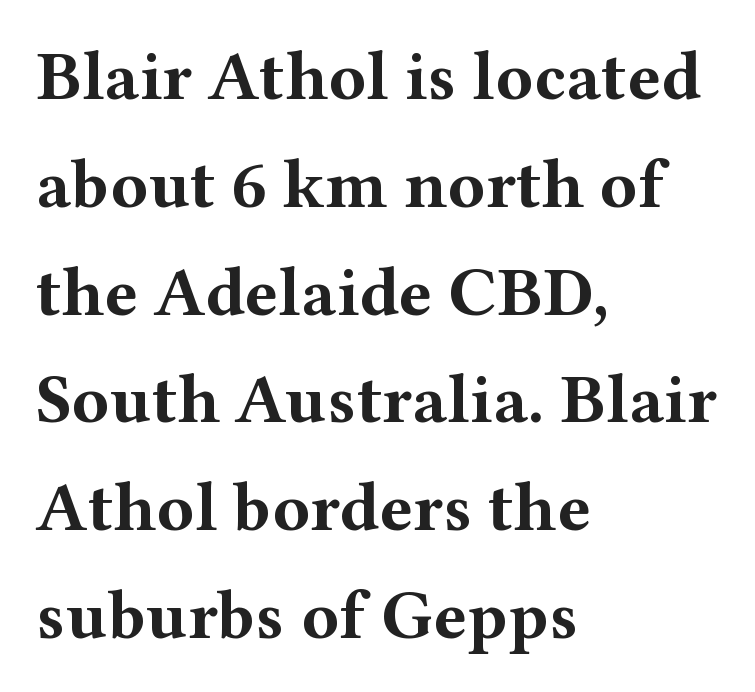
{"serif": "yes", "italic": "no", "bold": "yes", "weight": "bold", "width": "wide", "stroke_contrast": "medium", "x_height": "medium", "monospaced": "no", "underline": "no", "align": "left", "line_spacing": "normal", "line_spacing_ratio": 1.54, "letter_spacing": "normal", "letter_spacing_em": 0.0, "glyph_px": 70}
